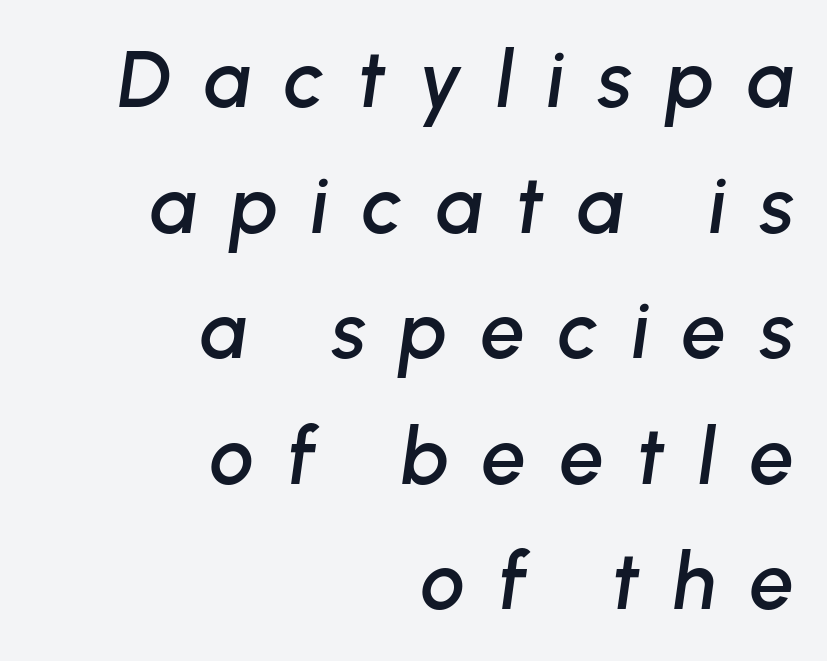
{"italic": "yes", "lean": "right", "slant_degrees": 8, "width": "normal", "stroke_contrast": "low", "x_height": "medium", "monospaced": "no", "underline": "no", "align": "right", "line_spacing": "normal", "line_spacing_ratio": 1.59, "letter_spacing": "wide", "letter_spacing_em": 0.42, "glyph_px": 79}
